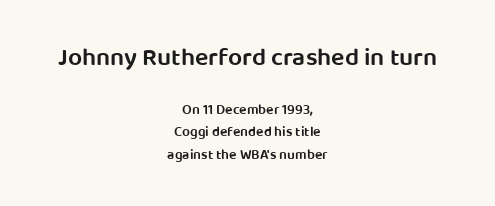
The letters stand upright; this is a roman face. Teacher's note: observe the equal gaps on both sides — that is centered alignment. Tracking here is standard; glyphs follow each other at the usual distance. The leading is moderate, giving the passage an even texture. Beneath every word, the page is bare. A fair bit of extra ink — the face is semibold, not bold.
